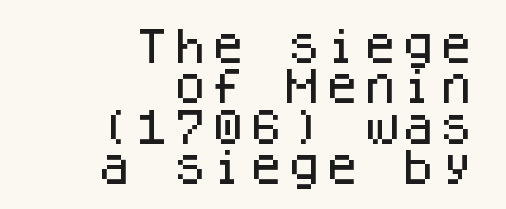
To sum up the face: it is a sans, with no serifs. All the whitespace from short lines collects on the left. Underline: absent. Vertically, the passage feels compressed, each row crowding the next.
